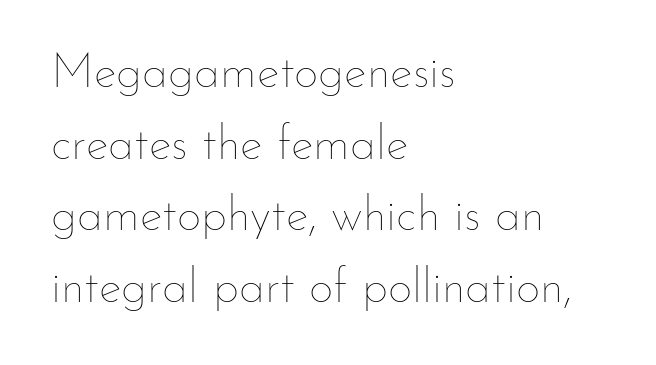
The image shows 48 px thin type, upright; set left-aligned, normal line spacing (1.49x), normal letter spacing, not underlined; low stroke contrast and a small x-height.
